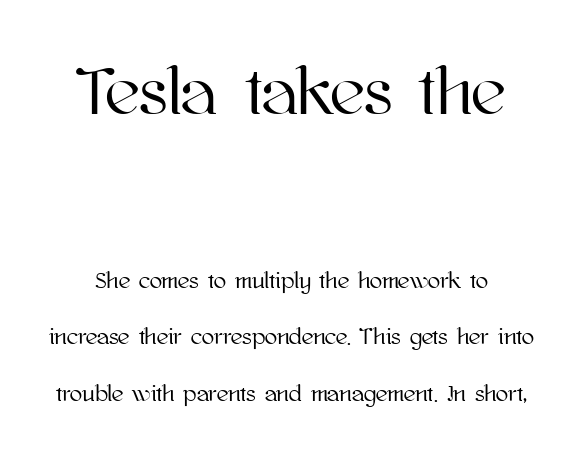
{"italic": "no", "width": "normal", "stroke_contrast": "high", "x_height": "medium", "monospaced": "no", "underline": "no", "line_spacing": "loose", "line_spacing_ratio": 2.44, "letter_spacing": "normal", "letter_spacing_em": 0.0, "larger_block": "first", "size_ratio": 2.96, "glyph_px": 68}
